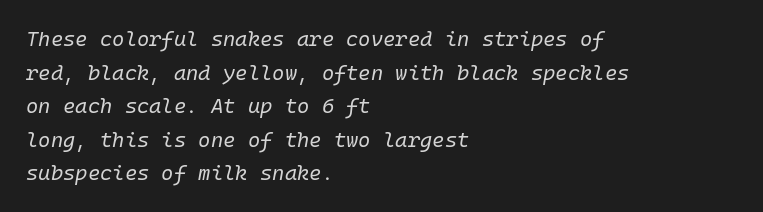
The image shows 21 px text type, italic (leaning right); set left-aligned, normal line spacing (1.6x), normal letter spacing, not underlined.
